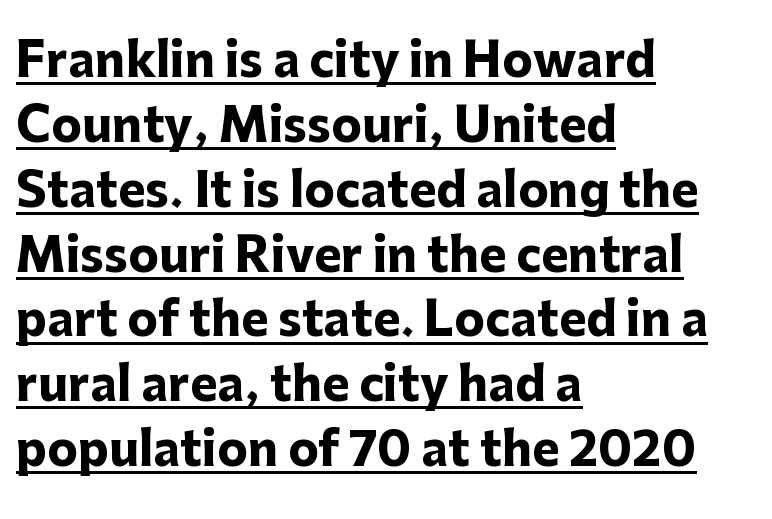
Vertical spacing — default. Classification — sans serif. A typesetter would call this zero additional tracking. No italicization has been applied; the sample stays upright.
